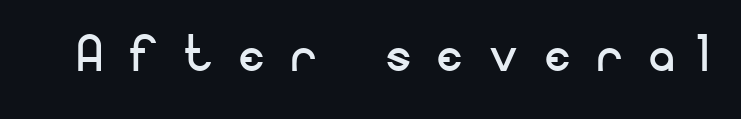
The rendering uses natural spacing where letterforms have individual widths. Glance below the letters and you will spot only blank space. There is plenty of visible air inserted between adjacent glyphs. The lettering holds an erect, upright posture throughout. Look at the bottom of the vertical strokes: they stop flat, with no serifs.
